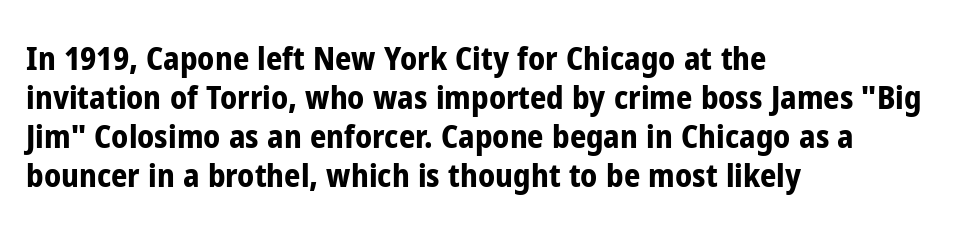
{"serif": "no", "italic": "no", "bold": "yes", "weight": "bold", "width": "condensed", "stroke_contrast": "low", "x_height": "medium", "monospaced": "no", "underline": "no", "align": "left", "line_spacing_ratio": 1.22, "letter_spacing": "normal", "letter_spacing_em": 0.0, "glyph_px": 32}
